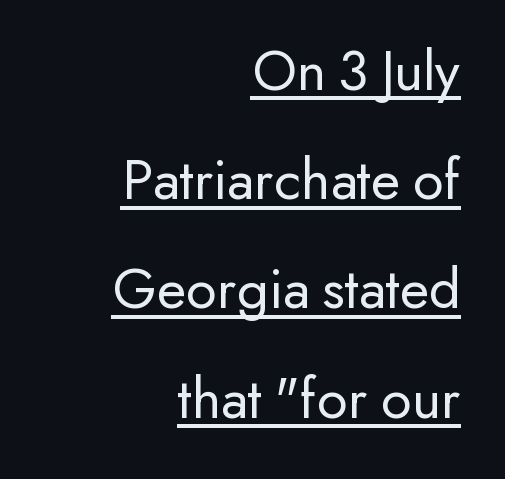
If you drew a line through each stem, it would be perfectly vertical. Does the copy run flush right? Yes — the right margin is perfectly even. Is the letter spacing exaggerated? No — it looks like the ordinary default. The font is comparable to plain body text, perhaps lighter. The lettering is marked with a stroke running underneath it.
